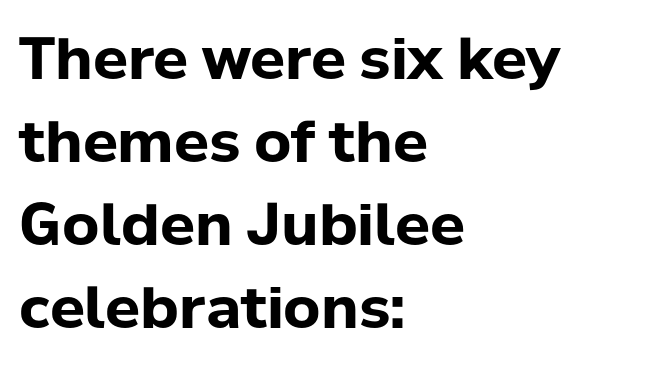
{"serif": "no", "italic": "no", "bold": "yes", "weight": "bold", "width": "normal", "stroke_contrast": "low", "x_height": "medium", "monospaced": "no", "underline": "no", "align": "left", "line_spacing": "normal", "line_spacing_ratio": 1.43, "letter_spacing": "normal", "letter_spacing_em": 0.0, "glyph_px": 58}
